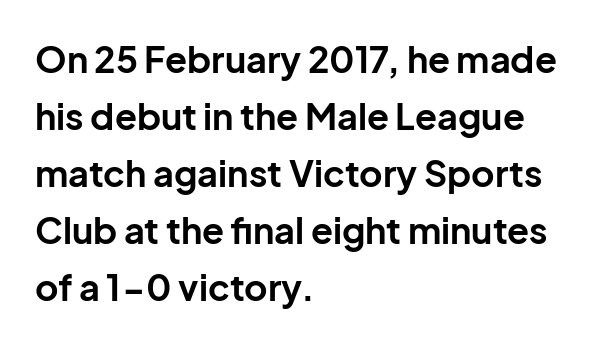
The image shows 36 px bold sans-serif type, upright; set left-aligned, normal line spacing (1.58x), normal letter spacing, not underlined; low stroke contrast and a medium x-height.
